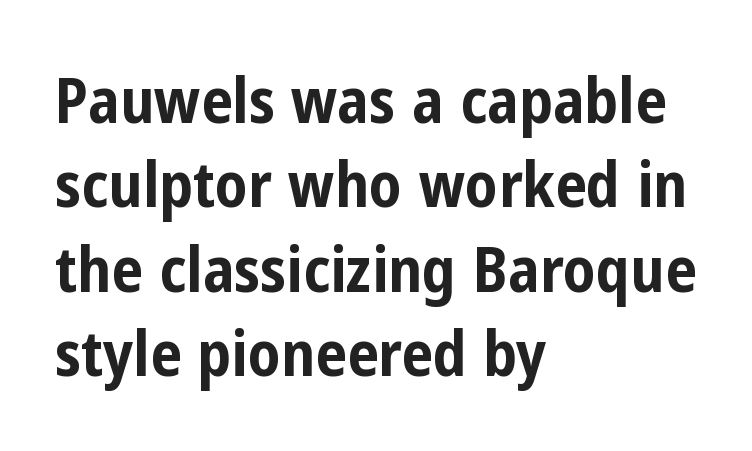
{"serif": "no", "italic": "no", "bold": "yes", "weight": "bold", "width": "condensed", "stroke_contrast": "low", "x_height": "medium", "monospaced": "no", "underline": "no", "align": "left", "line_spacing": "normal", "line_spacing_ratio": 1.34, "letter_spacing": "normal", "letter_spacing_em": 0.0, "glyph_px": 63}
